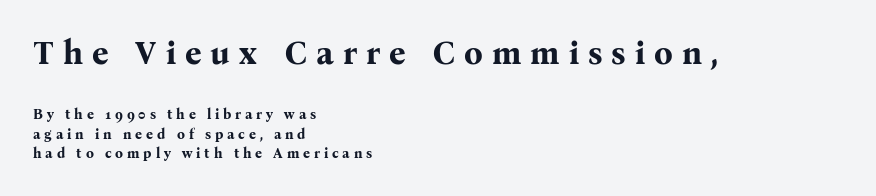
{"serif": "yes", "italic": "no", "bold": "yes", "weight": "bold", "width": "normal", "stroke_contrast": "medium", "x_height": "medium", "monospaced": "no", "underline": "no", "align": "left", "line_spacing": "normal", "line_spacing_ratio": 1.39, "letter_spacing": "wide", "letter_spacing_em": 0.27, "larger_block": "first", "size_ratio": 2.36, "glyph_px": 33}
